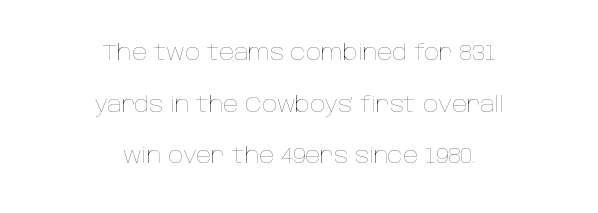
The image shows 21 px text type, upright; set centered, loose line spacing (2.46x), normal letter spacing, not underlined.
